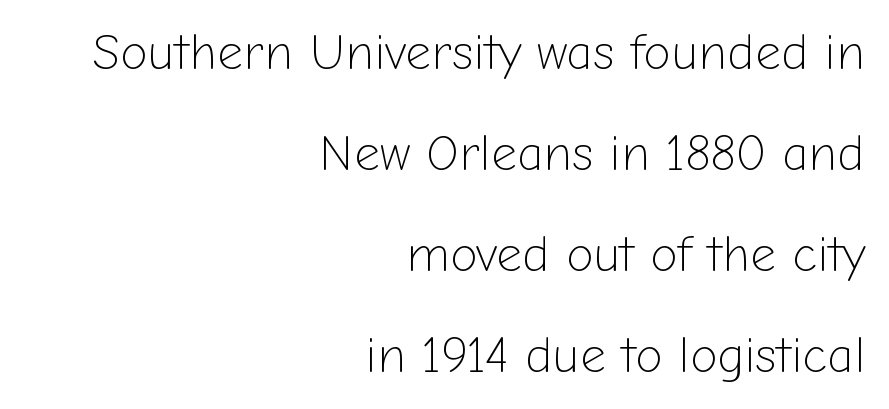
The image shows 50 px light sans-serif type, upright; set right-aligned, loose line spacing (2.02x), normal letter spacing, not underlined; low stroke contrast and a medium x-height.
